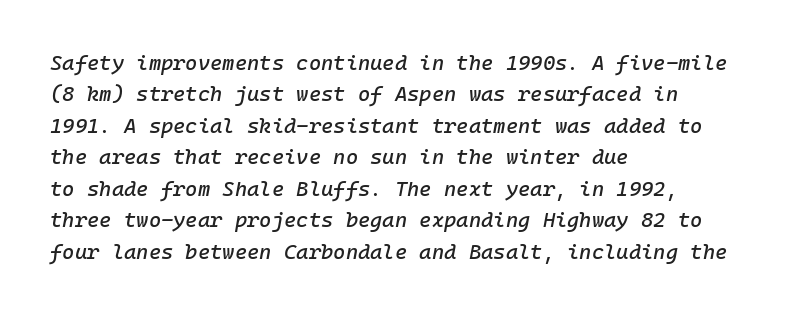
The image shows 21 px text type, italic (leaning right); set left-aligned, normal line spacing (1.5x), normal letter spacing, not underlined.
